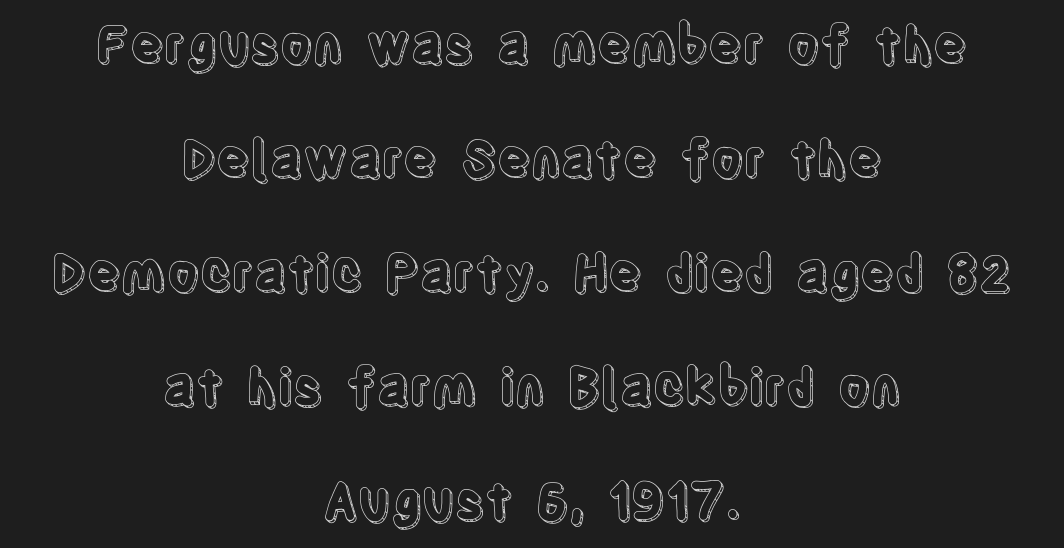
{"italic": "no", "width": "condensed", "x_height": "large", "monospaced": "no", "underline": "no", "align": "center", "line_spacing": "loose", "line_spacing_ratio": 2.28, "letter_spacing": "normal", "letter_spacing_em": 0.0, "glyph_px": 50}
